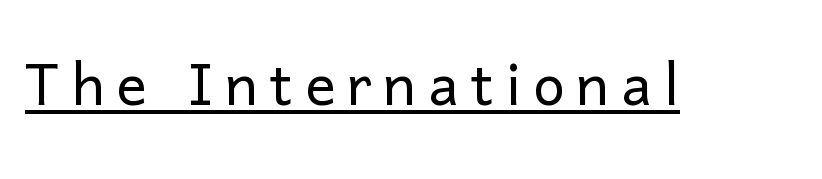
Examine the stroke ends and you'll find no serifs. Stems here are at most as thick as an everyday book face. In terms of posture, this sample is upright. Emphasis is given by a line drawn under the lettering. Each letter keeps its own natural width here, so spacing adapts to shape.
